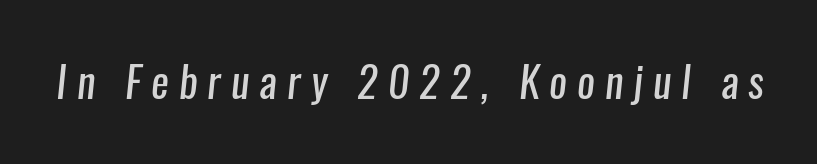
Q: Is the text bold? A: No.
Q: Is the typeface a serif or a sans-serif typeface? A: Sans-serif.
Q: Is the text underlined? A: No.
Q: Is the spacing between letters normal or unusually wide? A: Unusually wide.
Q: Width (condensed, normal, or wide)? A: Condensed.
Q: Stroke contrast? A: Low.
Q: x-height? A: Medium.
Q: Monospaced? A: No.
